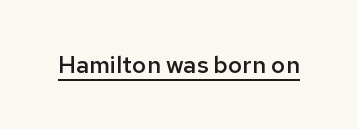
{"italic": "no", "bold": "semi", "underline": "yes", "letter_spacing": "normal", "letter_spacing_em": 0.0, "glyph_px": 24}
